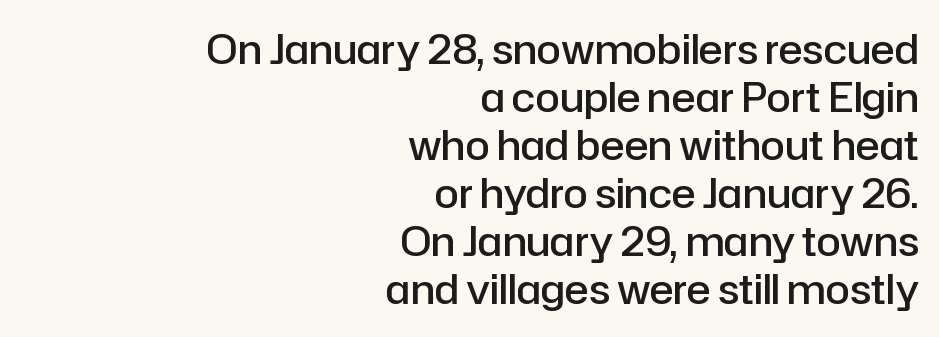
The image shows 40 px semibold sans-serif type, upright; set right-aligned, line spacing 1.2x, normal letter spacing, not underlined; low stroke contrast and a medium x-height.
